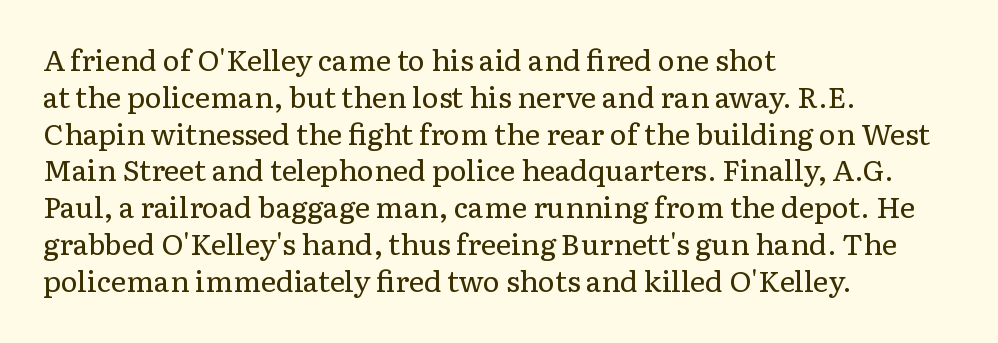
Q: Is the text bold? A: No.
Q: Is the text italic (slanted)? A: No, it is upright.
Q: Is the typeface a serif or a sans-serif typeface? A: Serif.
Q: Is the text underlined? A: No.
Q: How is the paragraph aligned? A: Left-aligned.
Q: Is the spacing between letters normal or unusually wide? A: Normal.
Q: Is the spacing between lines tight, normal or loose? A: Normal.
Q: Width (condensed, normal, or wide)? A: Normal.
Q: Stroke contrast? A: Low.
Q: x-height? A: Medium.
Q: Monospaced? A: No.
